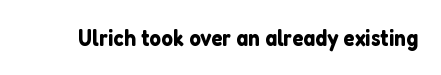
The image shows 23 px text type, upright; set normal letter spacing, not underlined.
